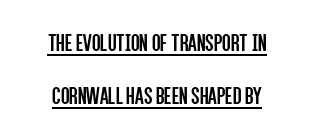
{"italic": "no", "bold": "no", "underline": "yes", "line_spacing": "loose", "line_spacing_ratio": 2.12, "letter_spacing": "normal", "letter_spacing_em": 0.0, "glyph_px": 25}
